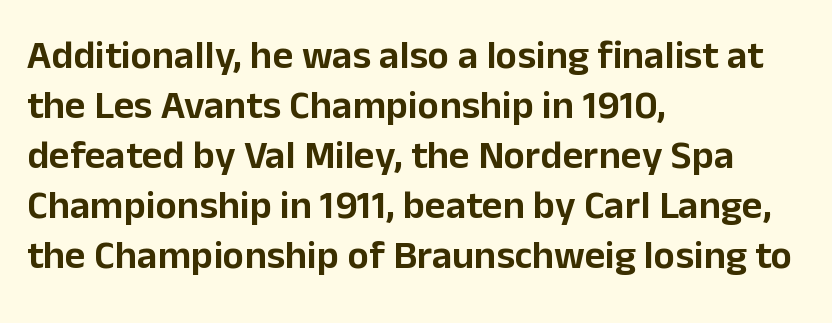
The image shows 40 px sans-serif type, upright; set left-aligned, normal line spacing (1.25x), normal letter spacing, not underlined; low stroke contrast and a medium x-height.
